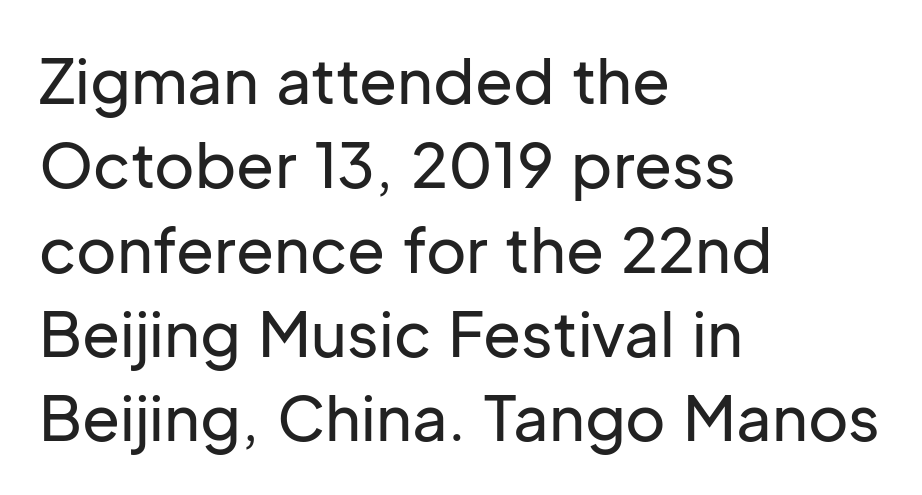
Q: Is the text italic (slanted)? A: No, it is upright.
Q: Is the typeface a serif or a sans-serif typeface? A: Sans-serif.
Q: Is the text underlined? A: No.
Q: How is the paragraph aligned? A: Left-aligned.
Q: Is the spacing between letters normal or unusually wide? A: Normal.
Q: Is the spacing between lines tight, normal or loose? A: Normal.
Q: Width (condensed, normal, or wide)? A: Normal.
Q: Stroke contrast? A: Low.
Q: x-height? A: Medium.
Q: Monospaced? A: No.
